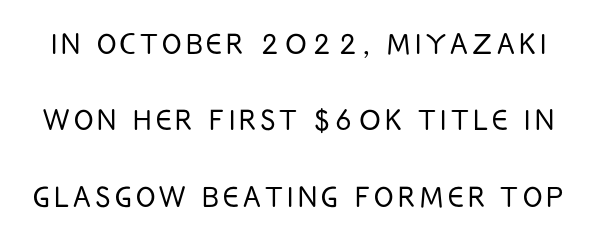
Q: Is the text bold? A: No.
Q: Is the text italic (slanted)? A: No, it is upright.
Q: Is the typeface a serif or a sans-serif typeface? A: Sans-serif.
Q: Is the text underlined? A: No.
Q: Is the spacing between lines tight, normal or loose? A: Loose.
Q: Width (condensed, normal, or wide)? A: Condensed.
Q: Stroke contrast? A: Low.
Q: x-height? A: Large.
Q: Monospaced? A: No.
